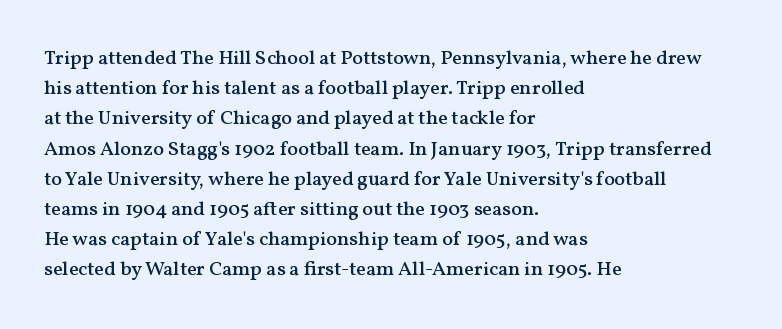
The image shows 20 px text type, upright; set left-aligned, normal line spacing (1.51x), normal letter spacing, not underlined.
